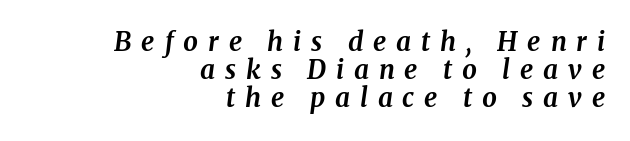
{"italic": "yes", "lean": "right", "slant_degrees": 8, "bold": "yes", "underline": "no", "align": "right", "line_spacing": "tight", "line_spacing_ratio": 1.08, "letter_spacing": "wide", "letter_spacing_em": 0.38, "glyph_px": 26}
